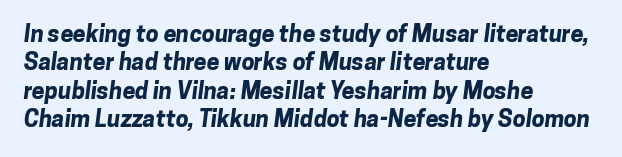
Q: Is the text bold? A: Yes.
Q: Is the text underlined? A: No.
Q: How is the paragraph aligned? A: Left-aligned.
Q: Is the spacing between letters normal or unusually wide? A: Normal.
